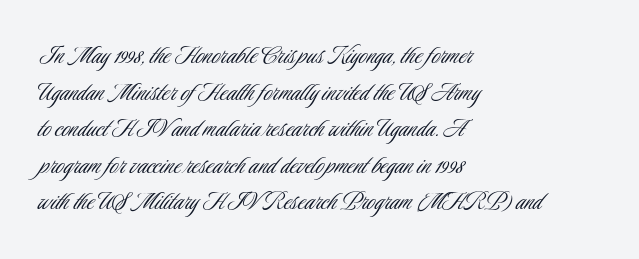
Is this a fixed-width face? No — the glyphs have proportional, varying widths. The typeface has the unassuming heft of standard copy or less. Tracking value appears to be zero — textbook default spacing. A bare baseline throughout the passage. A normal amount of white space separates one row of letters from the next.
